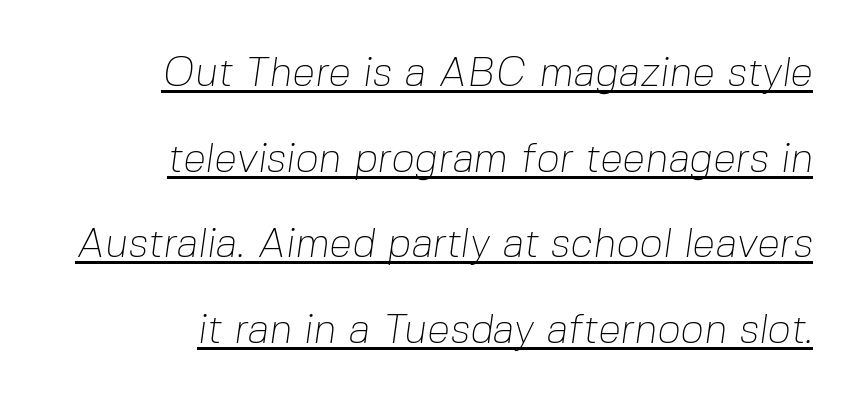
Compared with undecorated copy, this sample adds a rule below the words. Heft: none added — not bold. This sample has the flowing, uneven cadence of proportional lettering. Leading is clearly above the norm, producing a sparse column.
